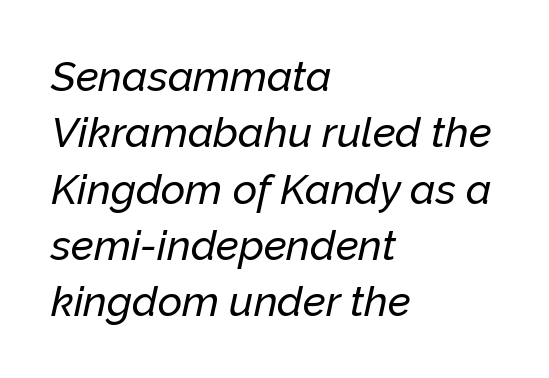
Q: Is the text italic (slanted)? A: Yes, it leans right by about 12 degrees.
Q: Is the text underlined? A: No.
Q: How is the paragraph aligned? A: Left-aligned.
Q: Is the spacing between letters normal or unusually wide? A: Normal.
Q: Is the spacing between lines tight, normal or loose? A: Normal.
Q: Width (condensed, normal, or wide)? A: Normal.
Q: Stroke contrast? A: Low.
Q: x-height? A: Medium.
Q: Monospaced? A: No.
